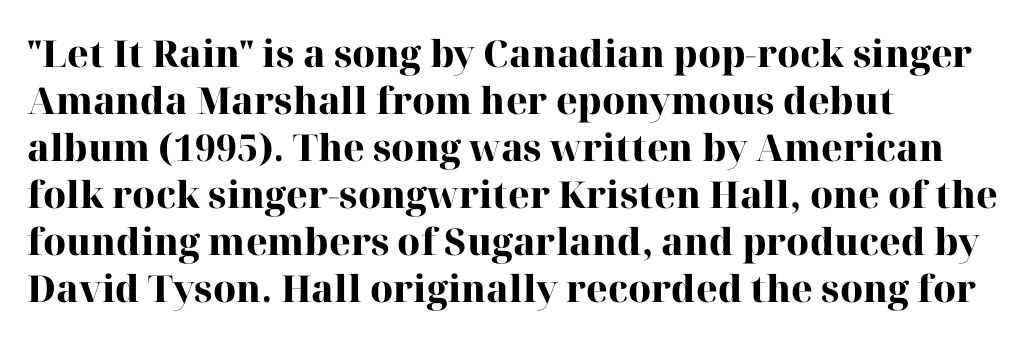
Q: Is the text bold? A: Yes.
Q: Is the text italic (slanted)? A: No, it is upright.
Q: Is the typeface a serif or a sans-serif typeface? A: Serif.
Q: Is the text underlined? A: No.
Q: How is the paragraph aligned? A: Left-aligned.
Q: Is the spacing between letters normal or unusually wide? A: Normal.
Q: Is the spacing between lines tight, normal or loose? A: Normal.
Q: Width (condensed, normal, or wide)? A: Normal.
Q: Stroke contrast? A: High.
Q: x-height? A: Medium.
Q: Monospaced? A: No.
